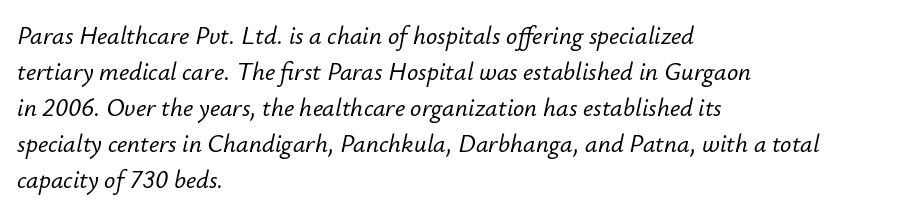
Q: Is the text italic (slanted)? A: Yes, it leans right by about 12 degrees.
Q: Is the text underlined? A: No.
Q: How is the paragraph aligned? A: Left-aligned.
Q: Is the spacing between letters normal or unusually wide? A: Normal.
Q: Is the spacing between lines tight, normal or loose? A: Normal.
